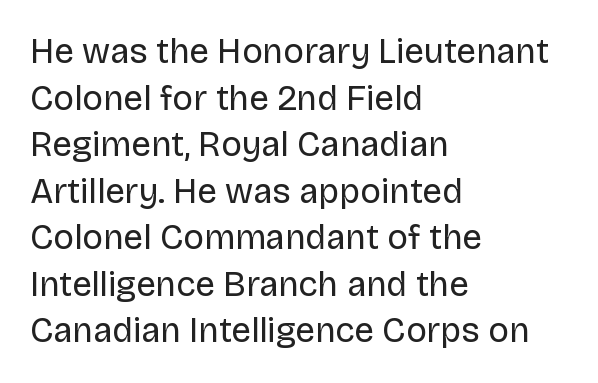
Type style note: lacks serifs. Unlike italic type, these characters show no tilt at all. The typesetter chose a ragged-right arrangement here. The area under the type is left untouched. Honestly, the row spacing looks completely unremarkable.
